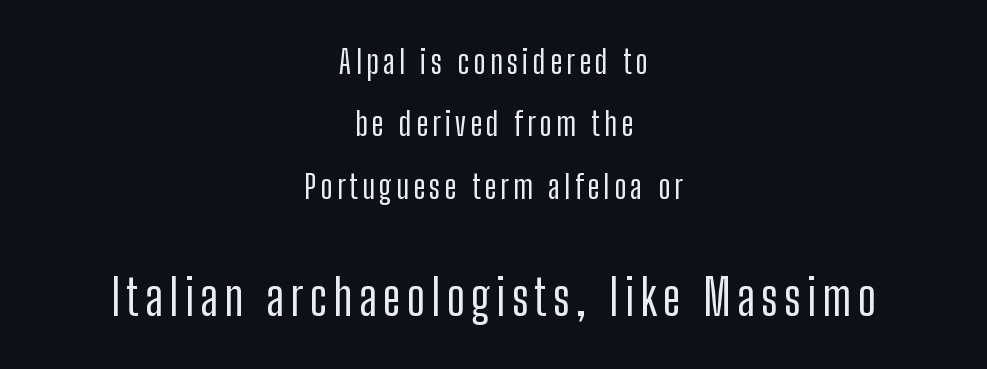
The image shows 49 px condensed sans-serif type, upright; set centered, line spacing 1.89x, not underlined; the second (bottom) block is 1.48x larger; low stroke contrast and a medium x-height.
